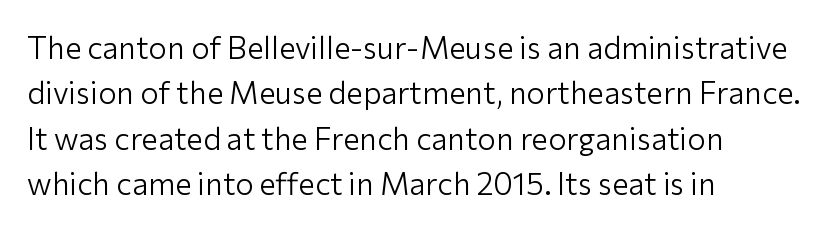
{"serif": "no", "italic": "no", "bold": "no", "weight": "light", "width": "normal", "stroke_contrast": "low", "x_height": "medium", "monospaced": "no", "underline": "no", "align": "left", "line_spacing": "normal", "line_spacing_ratio": 1.46, "letter_spacing": "normal", "letter_spacing_em": 0.0, "glyph_px": 31}
